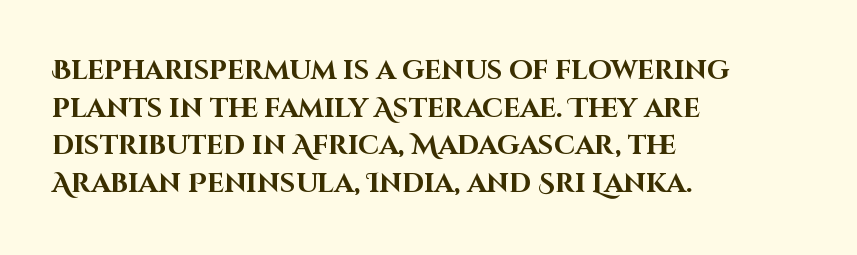
Q: Is the text bold? A: Yes.
Q: Is the text italic (slanted)? A: No, it is upright.
Q: Is the text underlined? A: No.
Q: How is the paragraph aligned? A: Left-aligned.
Q: Is the spacing between letters normal or unusually wide? A: Normal.
Q: Is the spacing between lines tight, normal or loose? A: Normal.
